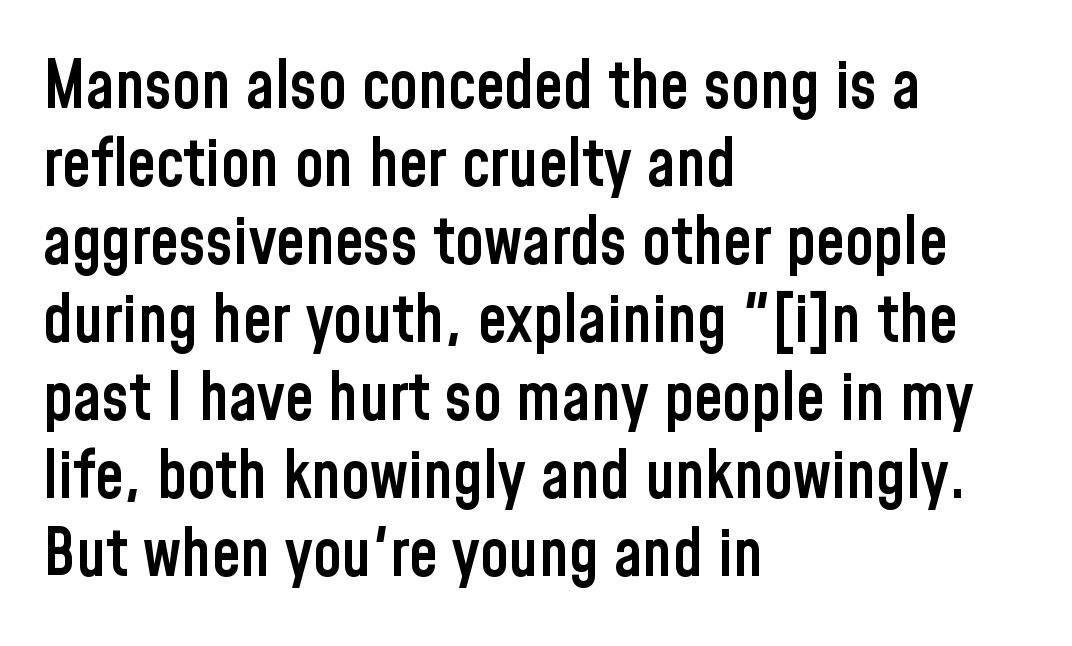
{"serif": "no", "italic": "no", "bold": "semi", "weight": "semibold", "width": "condensed", "stroke_contrast": "low", "x_height": "medium", "monospaced": "no", "underline": "no", "align": "left", "line_spacing_ratio": 1.2, "letter_spacing": "normal", "letter_spacing_em": 0.0, "glyph_px": 65}
